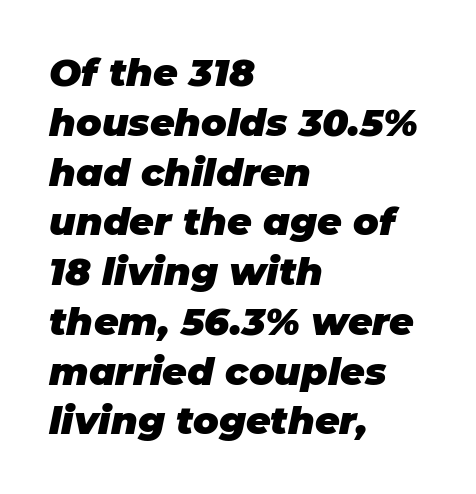
The specimen omits any rule beneath the text block's lines. The passage shown is typed in a proportional face where columns would drift. This is heavy type, rendered in bold. In terms of letterspacing, this is plain default setting. Vertically, the passage feels balanced, rows spaced as you'd expect. Compared with a centered layout, this one pins lines to the left instead.
